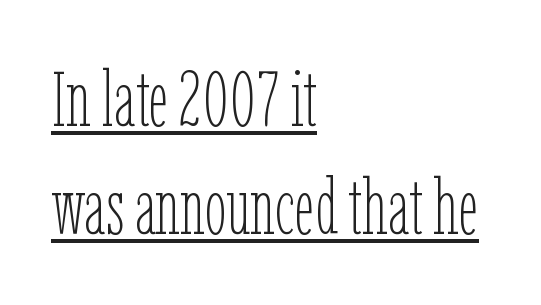
The letters stand straight up with perfectly vertical stems. A typesetter would call this leading conventional body-copy spacing. The typesetter has applied underlining to the passage shown. You could not count columns in this text — the font is proportionally spaced. This reads as an unemphasized weight, regular at the heaviest.
